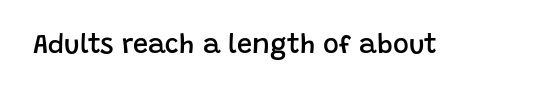
Q: Is the text bold? A: Semi-bold.
Q: Is the text italic (slanted)? A: No, it is upright.
Q: Is the text underlined? A: No.
Q: Is the spacing between letters normal or unusually wide? A: Normal.
